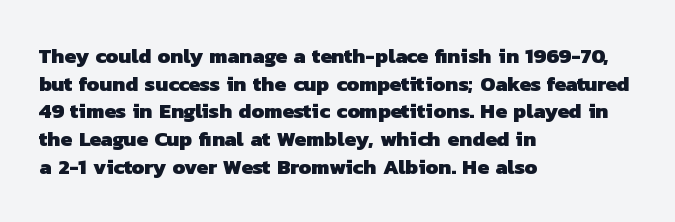
The image shows 21 px bold type; set left-aligned, normal line spacing (1.32x), normal letter spacing, not underlined.
